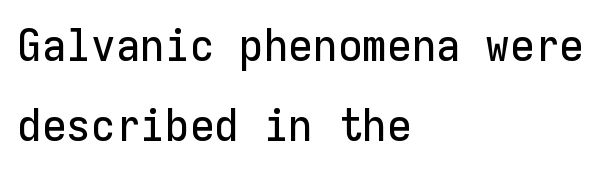
The image shows 45 px sans-serif type, upright, monospaced; set left-aligned, line spacing 1.77x, normal letter spacing, not underlined; low stroke contrast and a medium x-height.
